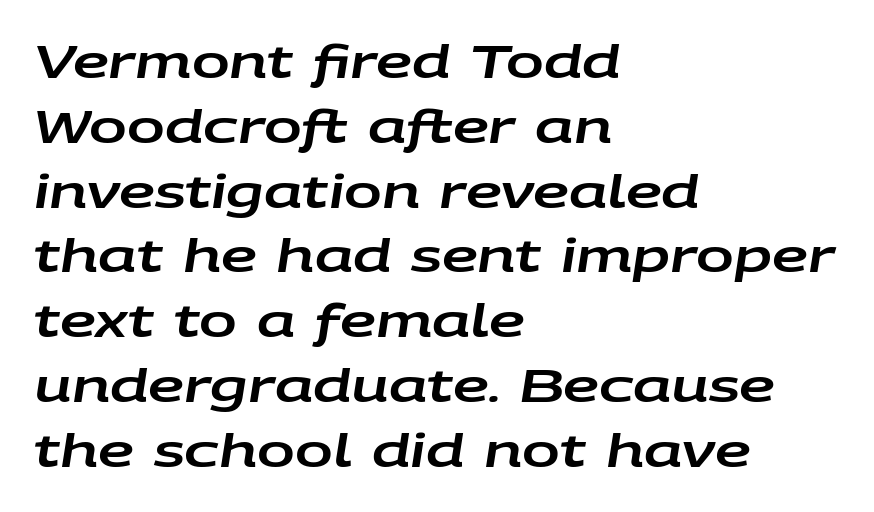
Q: Is the text italic (slanted)? A: Yes, it leans right by about 9 degrees.
Q: Is the text underlined? A: No.
Q: How is the paragraph aligned? A: Left-aligned.
Q: Is the spacing between letters normal or unusually wide? A: Normal.
Q: Is the spacing between lines tight, normal or loose? A: Normal.
Q: Width (condensed, normal, or wide)? A: Wide.
Q: Stroke contrast? A: Low.
Q: x-height? A: Large.
Q: Monospaced? A: No.
